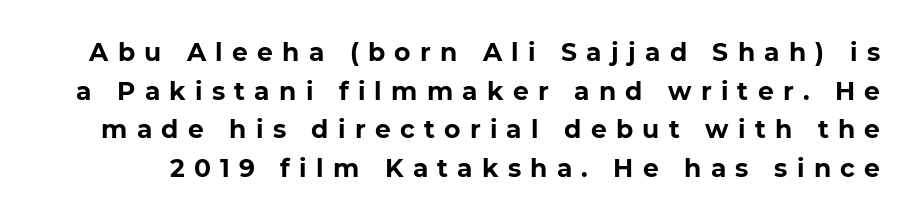
The image shows 25 px bold type, upright; set normal line spacing (1.55x), unusually wide letter spacing (+0.37 em), not underlined.
